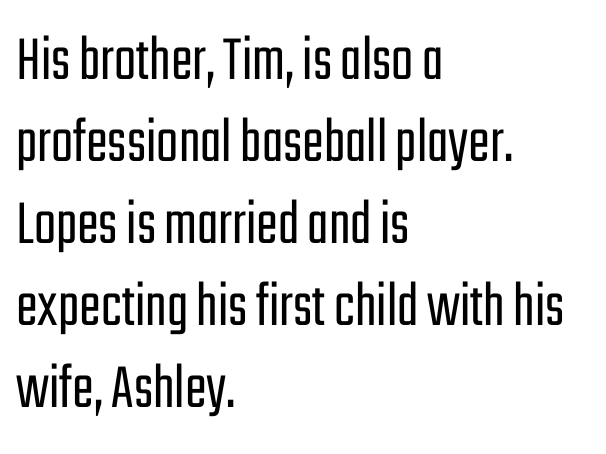
The image shows 65 px light, condensed sans-serif type, upright; set left-aligned, normal line spacing (1.26x), normal letter spacing, not underlined; low stroke contrast and a medium x-height.
